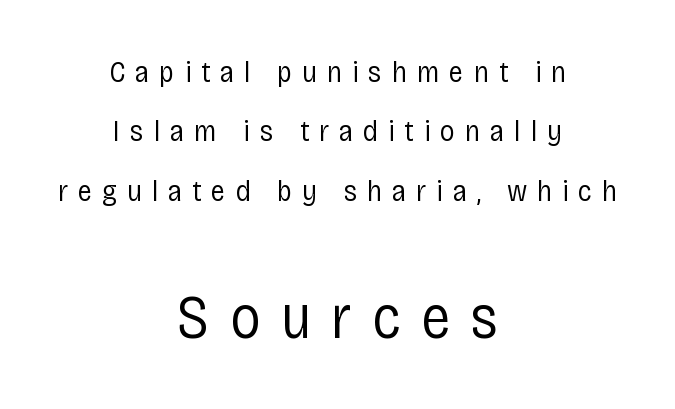
The image shows 61 px regular-weight, condensed sans-serif type, upright; set centered, loose line spacing (1.98x), unusually wide letter spacing (+0.33 em), not underlined; the second (bottom) block is 2.03x larger; low stroke contrast and a large x-height.
